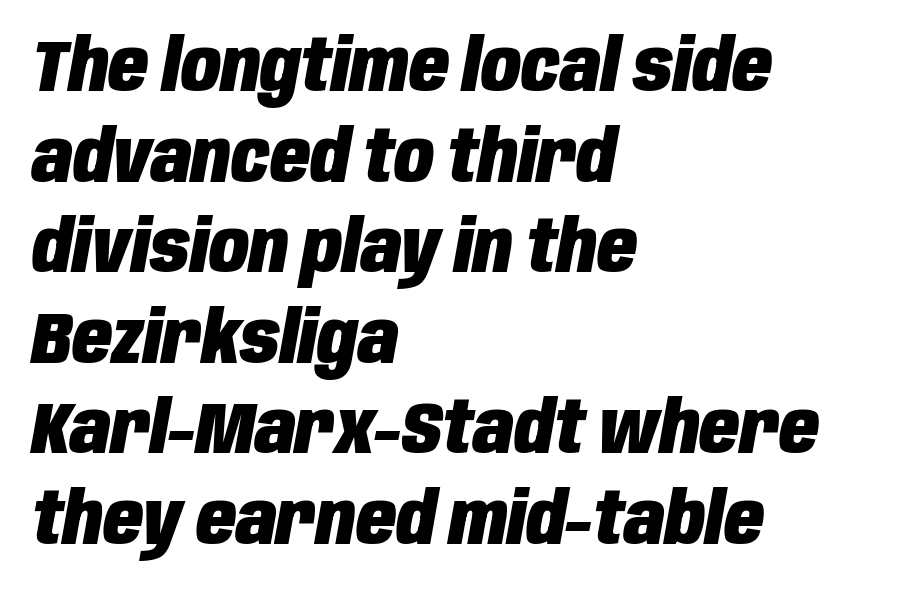
The image shows 73 px heavy, condensed type, italic (leaning right); set left-aligned, line spacing 1.24x, normal letter spacing, not underlined; low stroke contrast and a large x-height.
